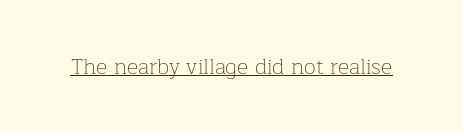
Does a line run under the words? Yes, clearly. Each word holds together tightly as a unit, with standard inter-letter gaps. When letters stand straight like this, we call the style roman or upright. Compared with a typical body face, this is equally light or lighter still.
